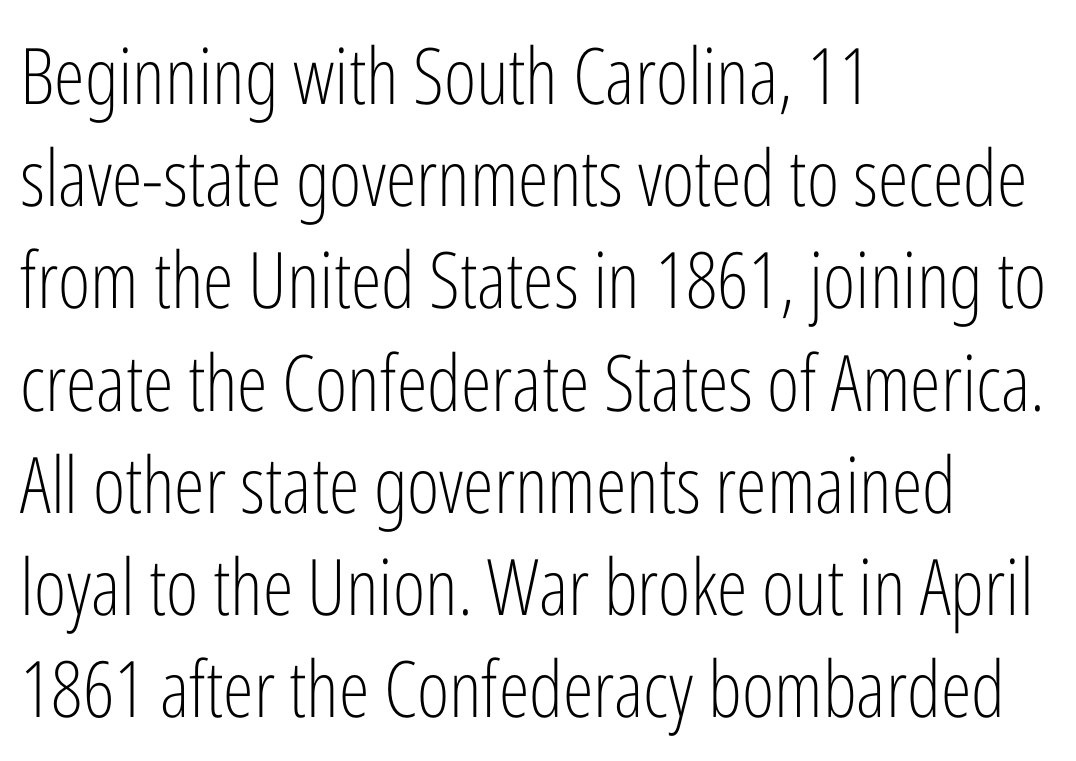
{"serif": "no", "italic": "no", "bold": "no", "weight": "light", "width": "condensed", "stroke_contrast": "low", "x_height": "medium", "monospaced": "no", "underline": "no", "align": "left", "line_spacing": "normal", "line_spacing_ratio": 1.31, "letter_spacing": "normal", "letter_spacing_em": 0.0, "glyph_px": 78}
